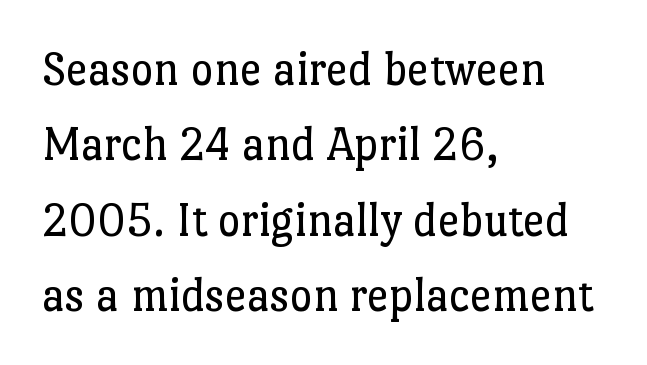
Q: Is the text bold? A: No.
Q: Is the text italic (slanted)? A: No, it is upright.
Q: Is the typeface a serif or a sans-serif typeface? A: Serif.
Q: Is the text underlined? A: No.
Q: How is the paragraph aligned? A: Left-aligned.
Q: Is the spacing between letters normal or unusually wide? A: Normal.
Q: Is the spacing between lines tight, normal or loose? A: Normal.
Q: Width (condensed, normal, or wide)? A: Normal.
Q: Stroke contrast? A: Low.
Q: x-height? A: Medium.
Q: Monospaced? A: No.
